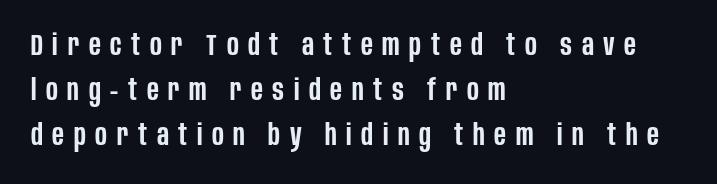
The image shows 30 px semibold, condensed sans-serif type, upright; set left-aligned, normal line spacing (1.5x), unusually wide letter spacing (+0.32 em), not underlined; low stroke contrast and a large x-height.
